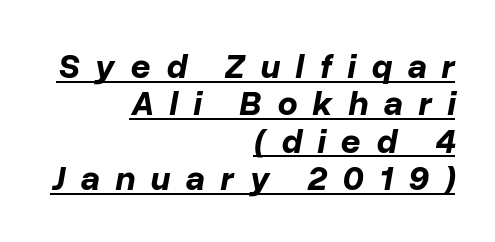
Q: Is the text bold? A: Yes.
Q: Is the text italic (slanted)? A: Yes, it leans right by about 10 degrees.
Q: Is the text underlined? A: Yes.
Q: How is the paragraph aligned? A: Right-aligned.
Q: Is the spacing between letters normal or unusually wide? A: Unusually wide.
Q: Is the spacing between lines tight, normal or loose? A: Tight.
Q: Width (condensed, normal, or wide)? A: Normal.
Q: Stroke contrast? A: Low.
Q: x-height? A: Medium.
Q: Monospaced? A: No.
